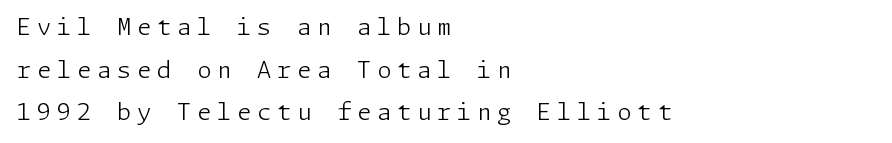
The image shows 23 px text type, upright; set left-aligned, line spacing 1.85x, unusually wide letter spacing (+0.25 em), not underlined.
